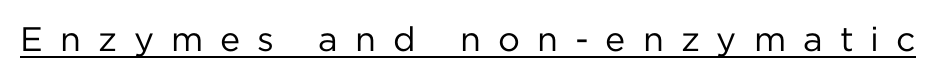
The image shows 34 px regular-weight sans-serif type, upright; set unusually wide letter spacing (+0.5 em), underlined; low stroke contrast and a medium x-height.
